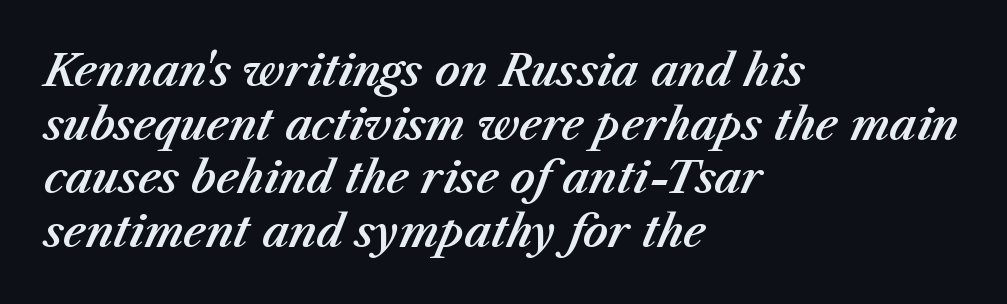
Q: Is the text italic (slanted)? A: Yes, it leans right by about 23 degrees.
Q: Is the text underlined? A: No.
Q: How is the paragraph aligned? A: Left-aligned.
Q: Is the spacing between letters normal or unusually wide? A: Normal.
Q: Is the spacing between lines tight, normal or loose? A: Normal.
Q: Width (condensed, normal, or wide)? A: Normal.
Q: Stroke contrast? A: Medium.
Q: x-height? A: Medium.
Q: Monospaced? A: No.
